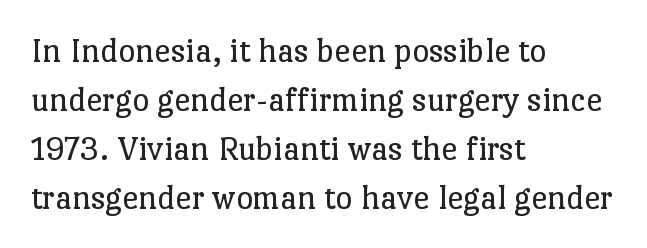
Note the varied advance widths — an 'i' is clearly narrower than an 'm'. Which margin do the lines hug? The left one — the right edge is uneven. Descenders hang freely into open space. The typeface chosen for these lines features serifs. Short note: letters normally spaced.
